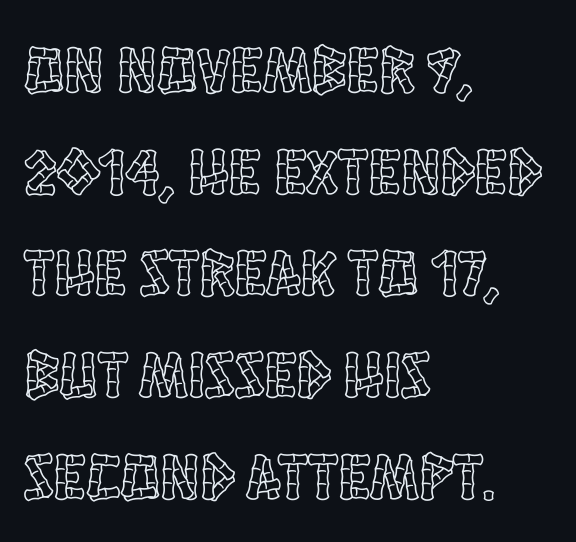
The image shows 66 px condensed type, upright; set left-aligned, normal line spacing (1.54x), normal letter spacing, not underlined; a large x-height.
